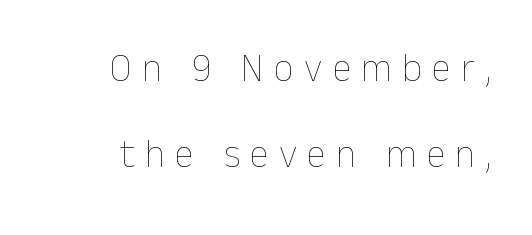
The image shows 39 px thin type, upright; set right-aligned, loose line spacing (2.21x), unusually wide letter spacing (+0.26 em), not underlined; low stroke contrast and a medium x-height.
